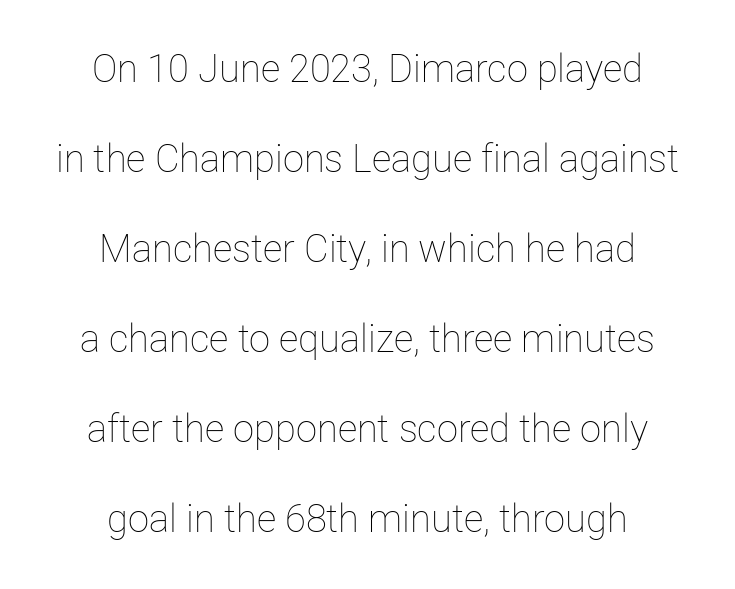
{"italic": "no", "bold": "no", "weight": "thin", "width": "normal", "stroke_contrast": "low", "x_height": "medium", "monospaced": "no", "underline": "no", "align": "center", "line_spacing": "loose", "line_spacing_ratio": 2.37, "letter_spacing": "normal", "letter_spacing_em": 0.0, "glyph_px": 38}
